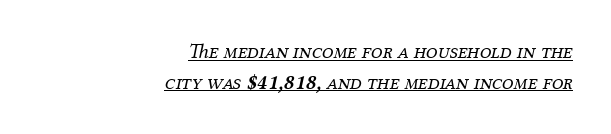
The image shows 21 px text type, italic (leaning right); set right-aligned, normal line spacing (1.46x), normal letter spacing, underlined.
